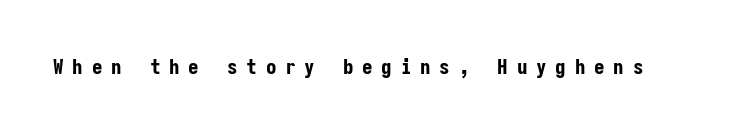
Descender tails drop into unmarked territory. Tall strokes in this sample are plumb rather than angled. Pretty heavy lettering here — definitely bold. This sample uses expanded letter spacing, leaving extra air between glyphs.
